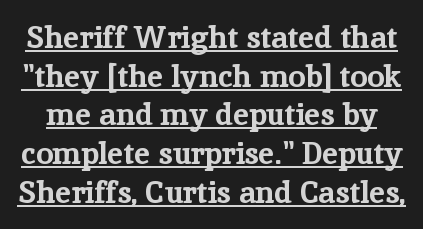
Students, this is bold: see how much ink each stroke carries. Observe the ordinary spacing: letters are neighbours, not strangers. Descenders here cross a horizontal rule under the line. Letterform terminals end in serifs throughout the passage. Does the leading feel generous? No, just average. Spacing verdict: proportional, widths tailored to each character.
